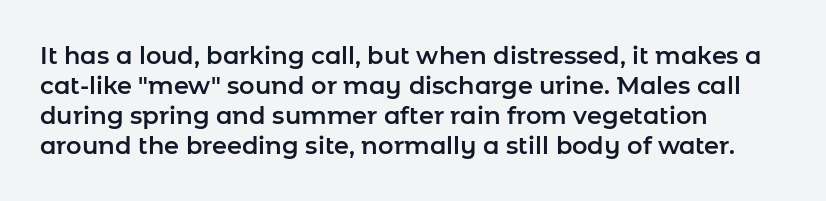
The image shows 24 px text type, upright; set left-aligned, normal line spacing (1.25x), normal letter spacing, not underlined.
